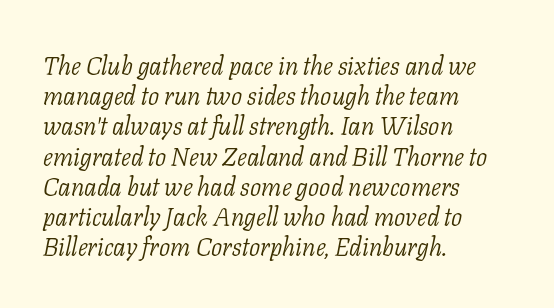
{"italic": "yes", "lean": "right", "slant_degrees": 11, "bold": "no", "underline": "no", "align": "left", "line_spacing_ratio": 1.21, "letter_spacing": "normal", "letter_spacing_em": 0.0, "glyph_px": 25}
